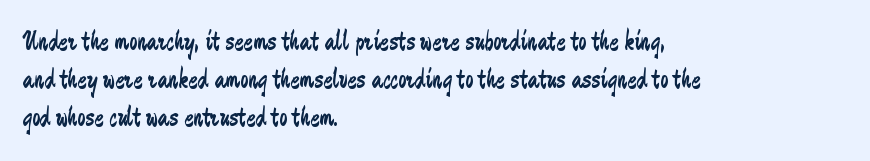
Q: Is the text bold? A: No.
Q: Is the text italic (slanted)? A: Yes.
Q: Is the typeface a serif or a sans-serif typeface? A: Sans-serif.
Q: Is the text underlined? A: No.
Q: How is the paragraph aligned? A: Left-aligned.
Q: Is the spacing between letters normal or unusually wide? A: Normal.
Q: Is the spacing between lines tight, normal or loose? A: Normal.
Q: Width (condensed, normal, or wide)? A: Condensed.
Q: Stroke contrast? A: Low.
Q: x-height? A: Small.
Q: Monospaced? A: No.
